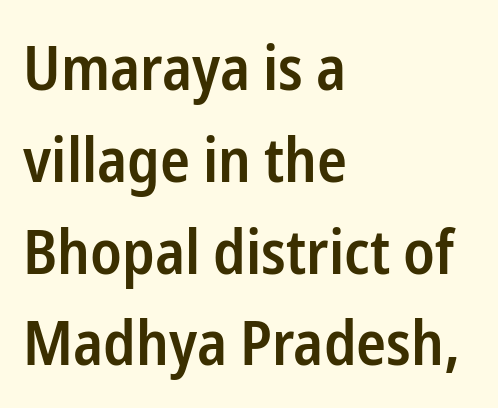
Q: Is the text bold? A: Semi-bold.
Q: Is the text italic (slanted)? A: No, it is upright.
Q: Is the typeface a serif or a sans-serif typeface? A: Sans-serif.
Q: Is the text underlined? A: No.
Q: How is the paragraph aligned? A: Left-aligned.
Q: Is the spacing between letters normal or unusually wide? A: Normal.
Q: Is the spacing between lines tight, normal or loose? A: Normal.
Q: Width (condensed, normal, or wide)? A: Condensed.
Q: Stroke contrast? A: Low.
Q: x-height? A: Medium.
Q: Monospaced? A: No.
